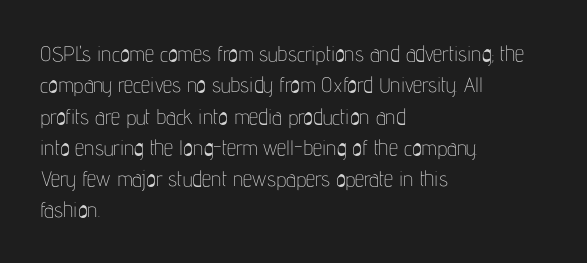
The image shows 21 px text type, upright; set left-aligned, normal line spacing (1.49x), normal letter spacing, not underlined.
